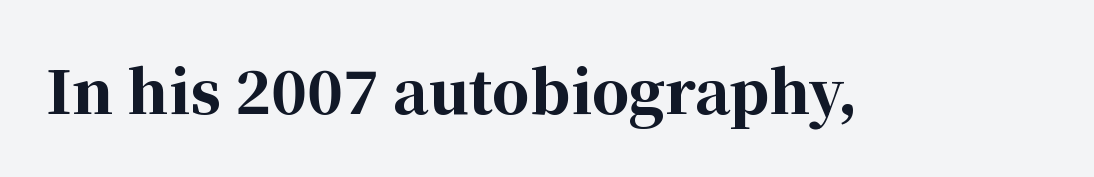
The image shows 59 px bold serif type, upright; set normal letter spacing, not underlined; high stroke contrast and a medium x-height.
